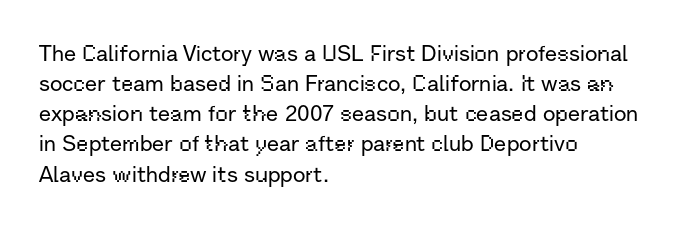
Q: Is the text italic (slanted)? A: No, it is upright.
Q: Is the text underlined? A: No.
Q: How is the paragraph aligned? A: Left-aligned.
Q: Is the spacing between letters normal or unusually wide? A: Normal.
Q: Is the spacing between lines tight, normal or loose? A: Normal.
